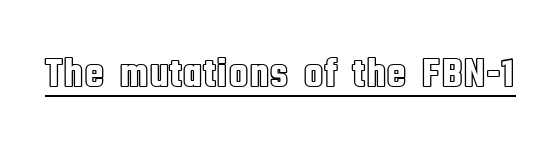
Unlike italic type, these characters show no tilt at all. Emphasis is given by a line drawn under the lettering. Is this a fixed-width face? No — the glyphs have proportional, varying widths. No extra tracking has been applied to these lines.
